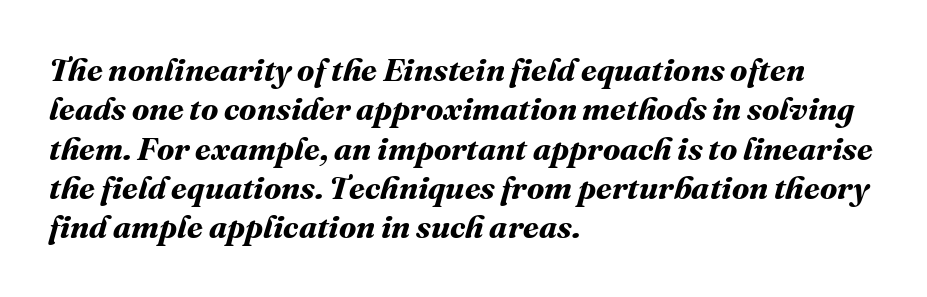
{"bold": "yes", "weight": "bold", "width": "normal", "stroke_contrast": "medium", "x_height": "medium", "monospaced": "no", "underline": "no", "align": "left", "line_spacing_ratio": 1.23, "letter_spacing": "normal", "letter_spacing_em": 0.0, "glyph_px": 32}
